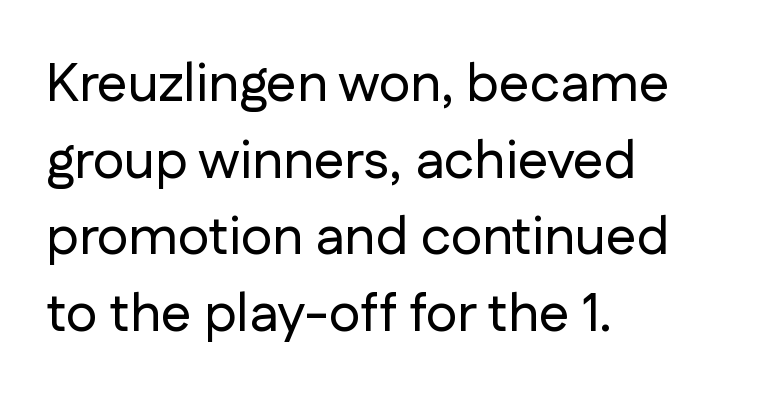
{"serif": "no", "italic": "no", "width": "normal", "stroke_contrast": "low", "x_height": "medium", "monospaced": "no", "underline": "no", "align": "left", "line_spacing": "normal", "line_spacing_ratio": 1.42, "letter_spacing": "normal", "letter_spacing_em": 0.0, "glyph_px": 54}
